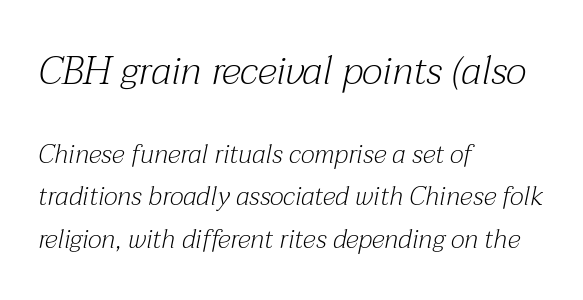
The image shows 39 px light serif type, italic (leaning right); set left-aligned, normal line spacing (1.62x), normal letter spacing, not underlined; the first (top) block is 1.5x larger; medium stroke contrast and a medium x-height.
